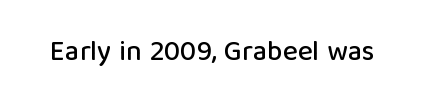
Tracking here is standard; glyphs follow each other at the usual distance. You can tell it's not italic because the verticals are truly vertical. Typographically, this falls in the sans-serif category. The letters advance in unequal steps, a hallmark of proportional type. No word sits above an underline.
